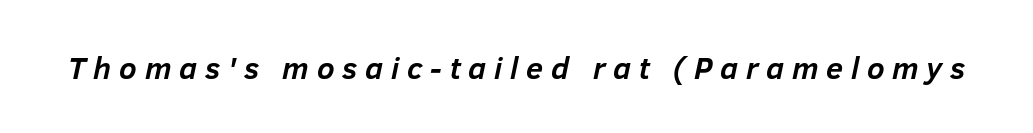
{"italic": "yes", "lean": "right", "slant_degrees": 12, "bold": "yes", "weight": "semibold", "width": "normal", "stroke_contrast": "low", "x_height": "medium", "monospaced": "no", "underline": "no", "letter_spacing": "wide", "letter_spacing_em": 0.25, "glyph_px": 31}
